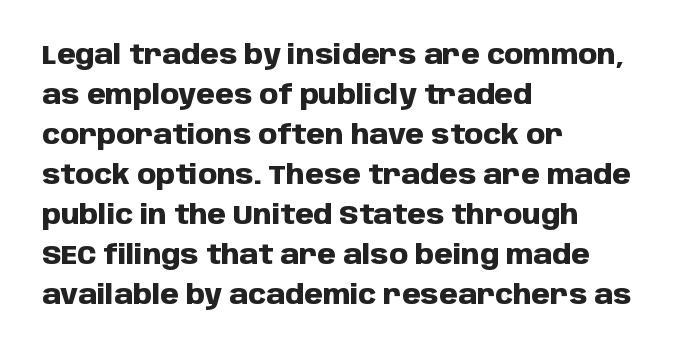
{"italic": "no", "bold": "yes", "underline": "no", "align": "left", "line_spacing": "normal", "line_spacing_ratio": 1.48, "letter_spacing": "normal", "letter_spacing_em": 0.0, "glyph_px": 27}
